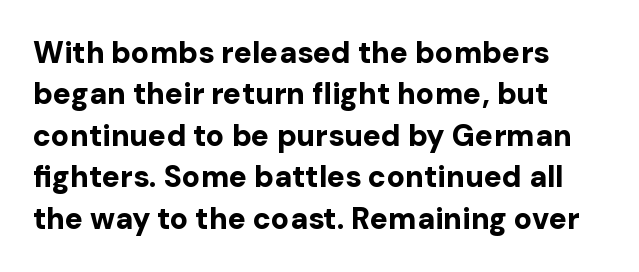
Q: Is the text bold? A: Yes.
Q: Is the text italic (slanted)? A: No, it is upright.
Q: Is the typeface a serif or a sans-serif typeface? A: Sans-serif.
Q: Is the text underlined? A: No.
Q: How is the paragraph aligned? A: Left-aligned.
Q: Is the spacing between letters normal or unusually wide? A: Normal.
Q: Is the spacing between lines tight, normal or loose? A: Normal.
Q: Width (condensed, normal, or wide)? A: Normal.
Q: Stroke contrast? A: Low.
Q: x-height? A: Medium.
Q: Monospaced? A: No.
